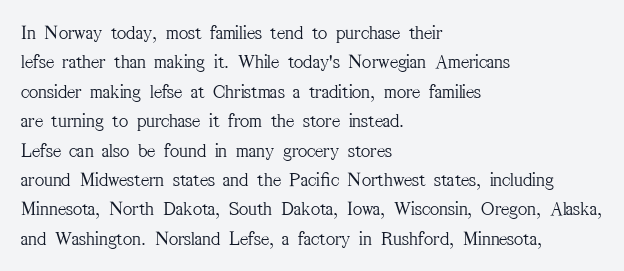
{"italic": "no", "bold": "no", "underline": "no", "align": "left", "line_spacing": "normal", "line_spacing_ratio": 1.47, "letter_spacing": "normal", "letter_spacing_em": 0.0, "glyph_px": 20}
